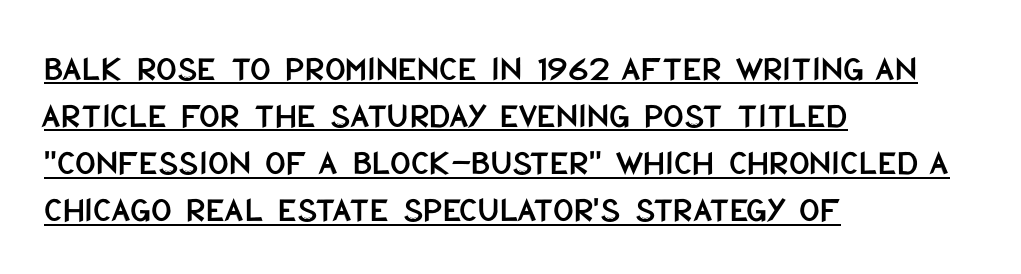
Q: Is the text italic (slanted)? A: No, it is upright.
Q: Is the typeface a serif or a sans-serif typeface? A: Sans-serif.
Q: Is the text underlined? A: Yes.
Q: How is the paragraph aligned? A: Left-aligned.
Q: Is the spacing between letters normal or unusually wide? A: Normal.
Q: Is the spacing between lines tight, normal or loose? A: Normal.
Q: Width (condensed, normal, or wide)? A: Condensed.
Q: Stroke contrast? A: Low.
Q: x-height? A: Large.
Q: Monospaced? A: No.
